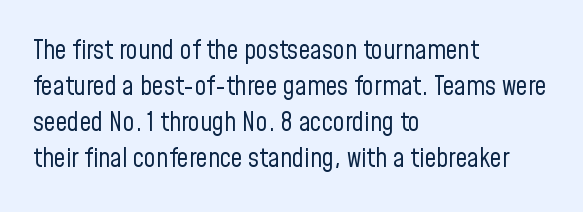
Q: Is the text bold? A: No.
Q: Is the text italic (slanted)? A: No, it is upright.
Q: Is the text underlined? A: No.
Q: How is the paragraph aligned? A: Left-aligned.
Q: Is the spacing between letters normal or unusually wide? A: Normal.
Q: Is the spacing between lines tight, normal or loose? A: Normal.
